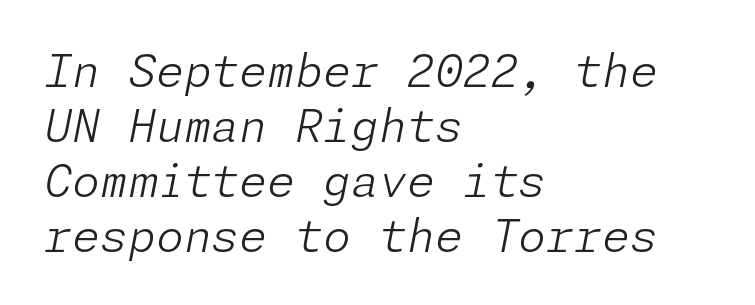
If you drew a line through each stem, it would be angled. The foot of each line stays bare and open. Is this a heavy cut? Hardly; it is regular or lighter. You could call the tracking neutral — neither tight nor loose.
